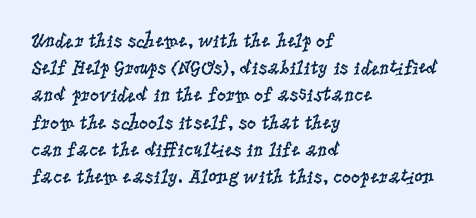
The text block is weighted toward the left margin, trailing off unevenly rightward. Summary of vertical rhythm: regular, with standard interline spacing. Spacing between characters is what you'd get straight out of the box. The letterforms sit at book weight or below.
